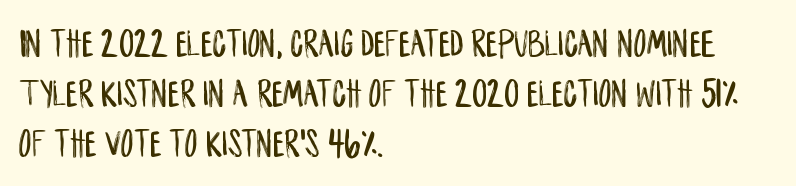
Q: Is the text italic (slanted)? A: No, it is upright.
Q: Is the typeface a serif or a sans-serif typeface? A: Sans-serif.
Q: Is the text underlined? A: No.
Q: How is the paragraph aligned? A: Left-aligned.
Q: Is the spacing between letters normal or unusually wide? A: Normal.
Q: Is the spacing between lines tight, normal or loose? A: Normal.
Q: Width (condensed, normal, or wide)? A: Condensed.
Q: Stroke contrast? A: Low.
Q: x-height? A: Large.
Q: Monospaced? A: No.
